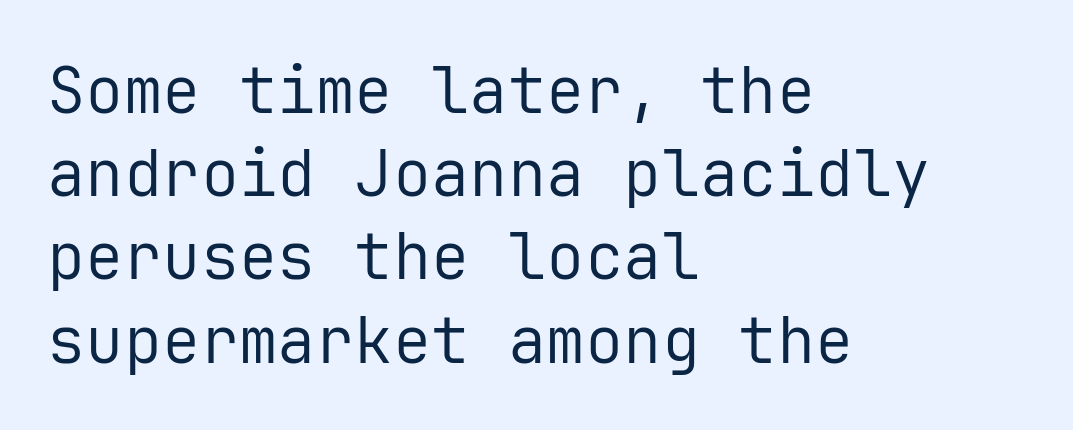
Check where the strokes stop: nothing finishes them off — pure sans. Unmarked baselines from the first word to the last. Each stroke keeps to a modest, everyday thickness or less. Notice how the stems are strictly vertical — no italics here.
